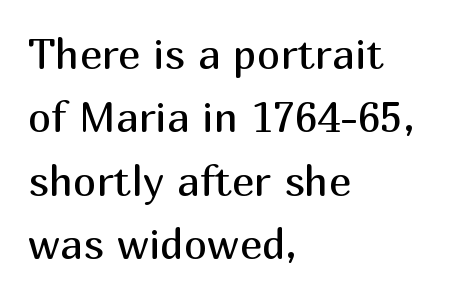
The image shows 42 px regular-weight sans-serif type, upright; set left-aligned, normal line spacing (1.51x), normal letter spacing, not underlined; medium stroke contrast and a medium x-height.
